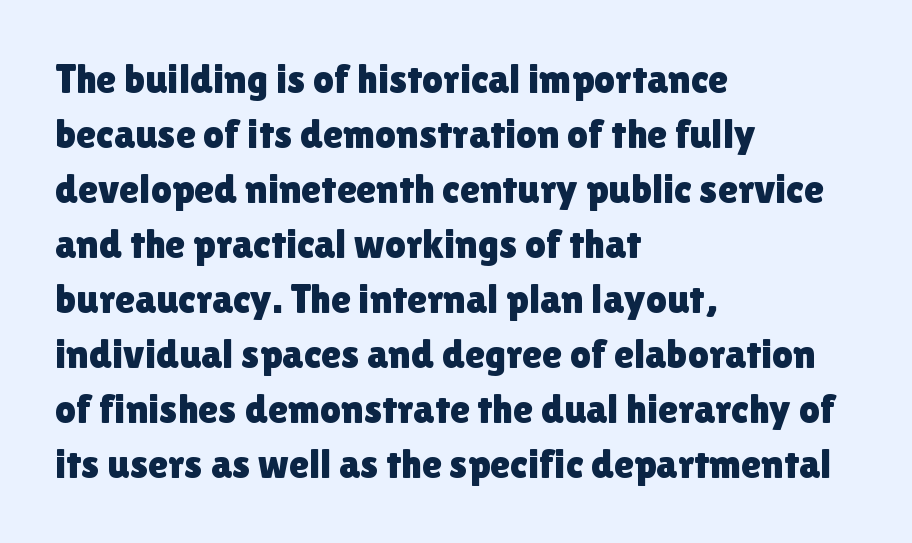
Q: Is the text italic (slanted)? A: No, it is upright.
Q: Is the typeface a serif or a sans-serif typeface? A: Sans-serif.
Q: Is the text underlined? A: No.
Q: How is the paragraph aligned? A: Left-aligned.
Q: Is the spacing between letters normal or unusually wide? A: Normal.
Q: Is the spacing between lines tight, normal or loose? A: Normal.
Q: Width (condensed, normal, or wide)? A: Normal.
Q: x-height? A: Medium.
Q: Monospaced? A: No.
